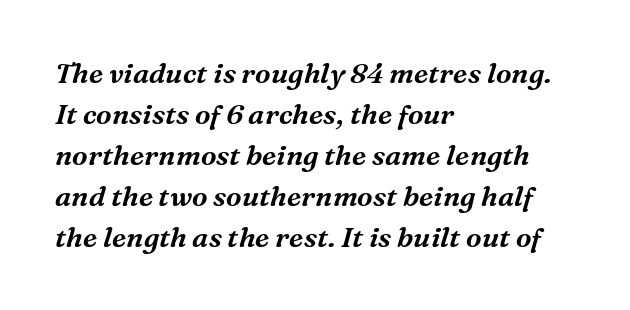
The image shows 28 px serif type, italic (leaning right); set left-aligned, normal line spacing (1.46x), normal letter spacing, not underlined; medium stroke contrast and a medium x-height.
